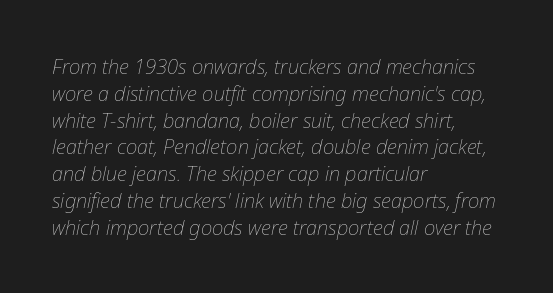
Q: Is the text bold? A: No.
Q: Is the text italic (slanted)? A: Yes, it leans right by about 12 degrees.
Q: Is the text underlined? A: No.
Q: How is the paragraph aligned? A: Left-aligned.
Q: Is the spacing between letters normal or unusually wide? A: Normal.
Q: Is the spacing between lines tight, normal or loose? A: Normal.
